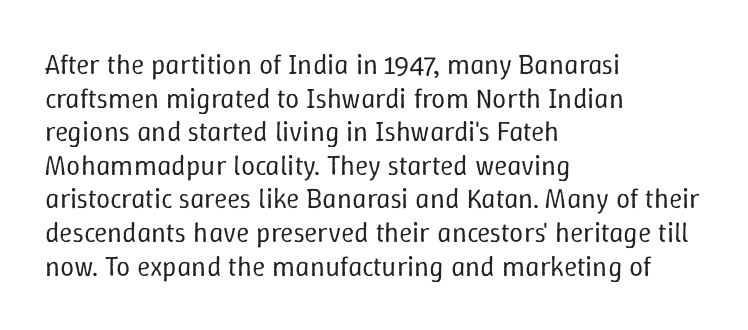
The image shows 28 px regular-weight type, upright; set left-aligned, line spacing 1.2x, normal letter spacing, not underlined; low stroke contrast and a medium x-height.
